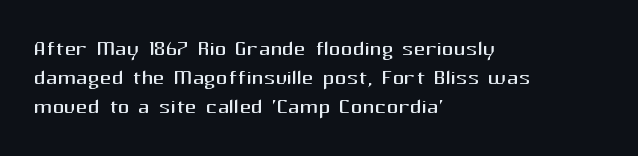
The image shows 29 px regular-weight sans-serif type, upright; set left-aligned, tight line spacing (1.0x), normal letter spacing, not underlined; medium stroke contrast and a medium x-height.
